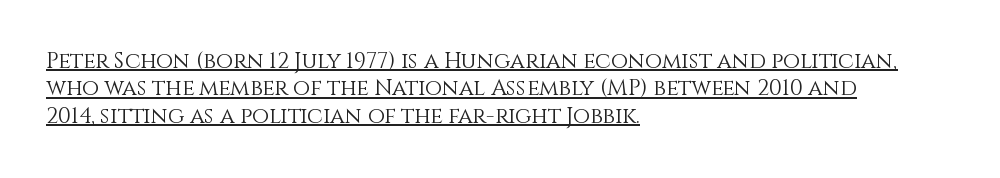
The compositor pushed each line to the left boundary. A light-to-regular cut is what we see here. Summary of vertical rhythm: regular, with standard interline spacing. Vertical strokes here are truly vertical. The gaps between neighbouring characters are ordinary and unremarkable.
